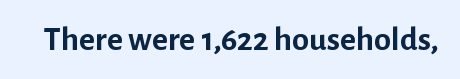
Q: Is the text bold? A: Yes.
Q: Is the text italic (slanted)? A: No, it is upright.
Q: Is the typeface a serif or a sans-serif typeface? A: Sans-serif.
Q: Is the text underlined? A: No.
Q: Is the spacing between letters normal or unusually wide? A: Normal.
Q: Width (condensed, normal, or wide)? A: Normal.
Q: Stroke contrast? A: Low.
Q: x-height? A: Medium.
Q: Monospaced? A: No.
